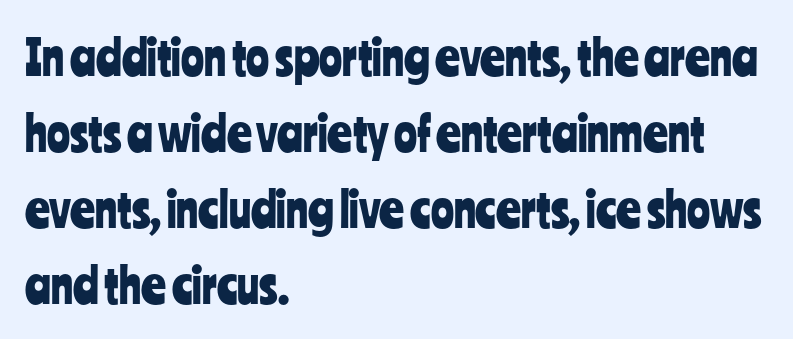
Check under the words: just untouched page. Letterform terminals end flat and unadorned throughout the passage. Tracking here is standard; glyphs follow each other at the usual distance. Characters remain perfectly vertical along every line. Line beginnings align vertically; line endings do not. Vertical spacing — default.
